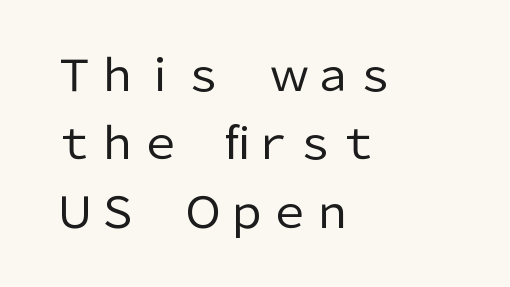
{"serif": "no", "italic": "no", "bold": "no", "weight": "regular", "width": "normal", "stroke_contrast": "low", "x_height": "medium", "monospaced": "no", "underline": "no", "align": "left", "line_spacing": "normal", "line_spacing_ratio": 1.59, "letter_spacing": "normal", "letter_spacing_em": 0.0, "glyph_px": 43}
